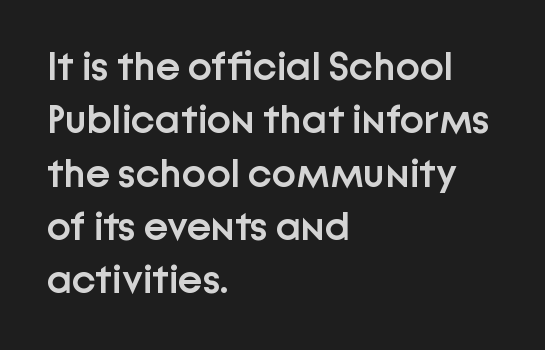
{"serif": "no", "italic": "no", "bold": "semi", "weight": "semibold", "width": "normal", "stroke_contrast": "low", "x_height": "medium", "monospaced": "no", "underline": "no", "align": "left", "line_spacing": "normal", "line_spacing_ratio": 1.3, "letter_spacing": "normal", "letter_spacing_em": 0.0, "glyph_px": 41}
